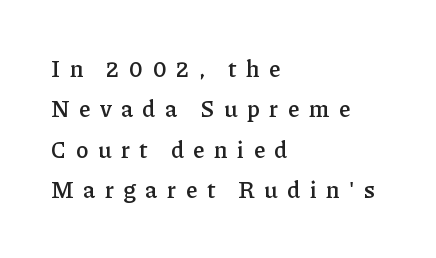
The image shows 23 px text type, upright; set left-aligned, line spacing 1.76x, unusually wide letter spacing (+0.42 em), not underlined.
